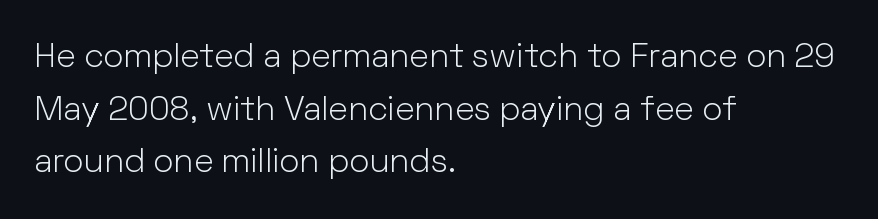
{"serif": "no", "italic": "no", "bold": "no", "weight": "light", "width": "normal", "stroke_contrast": "low", "x_height": "medium", "monospaced": "no", "underline": "no", "align": "left", "line_spacing": "normal", "line_spacing_ratio": 1.55, "letter_spacing": "normal", "letter_spacing_em": 0.0, "glyph_px": 34}
